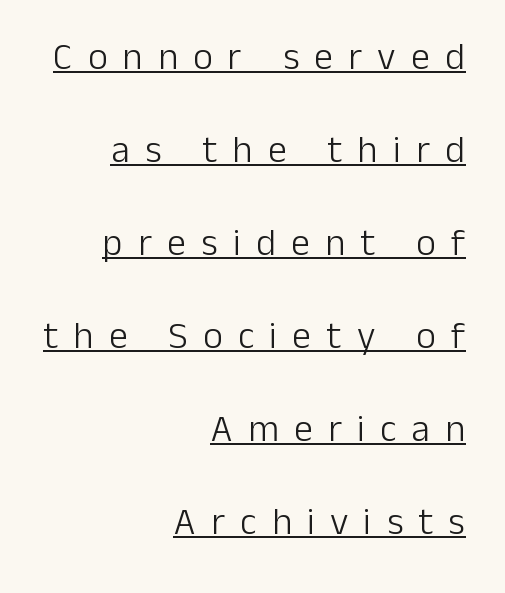
Loosely led — the rows are spread out. Spacing verdict: proportional, widths tailored to each character. Words appear elongated and porous because spacing is wide. This reads as an unemphasized weight, regular at the heaviest.
